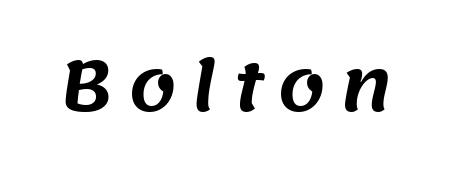
Q: Is the typeface a serif or a sans-serif typeface? A: Sans-serif.
Q: Is the text underlined? A: No.
Q: Is the spacing between letters normal or unusually wide? A: Unusually wide.
Q: Width (condensed, normal, or wide)? A: Normal.
Q: Stroke contrast? A: Medium.
Q: x-height? A: Large.
Q: Monospaced? A: No.
